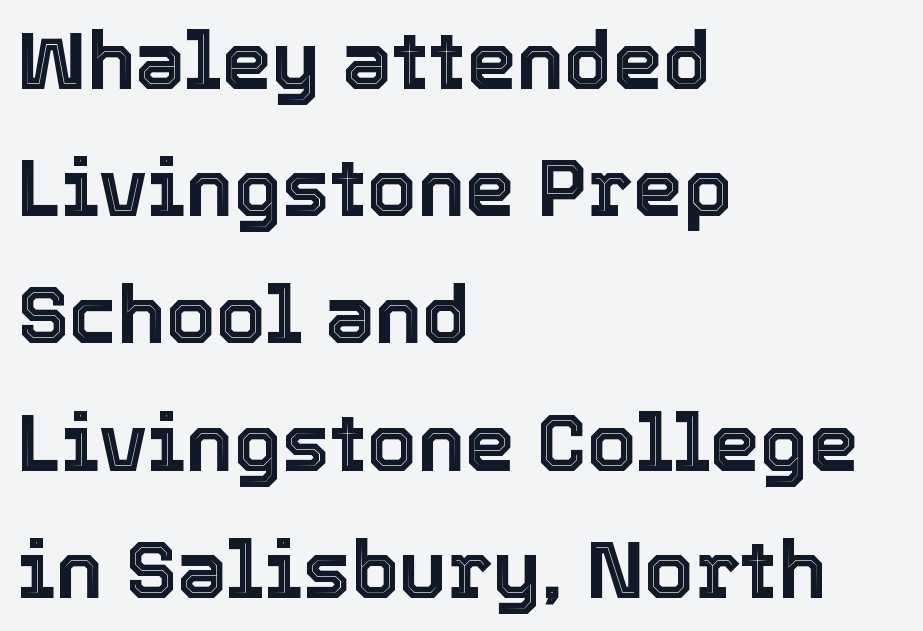
Q: Is the text italic (slanted)? A: No, it is upright.
Q: Is the text underlined? A: No.
Q: How is the paragraph aligned? A: Left-aligned.
Q: Is the spacing between letters normal or unusually wide? A: Normal.
Q: Is the spacing between lines tight, normal or loose? A: Normal.
Q: Width (condensed, normal, or wide)? A: Normal.
Q: x-height? A: Medium.
Q: Monospaced? A: No.
